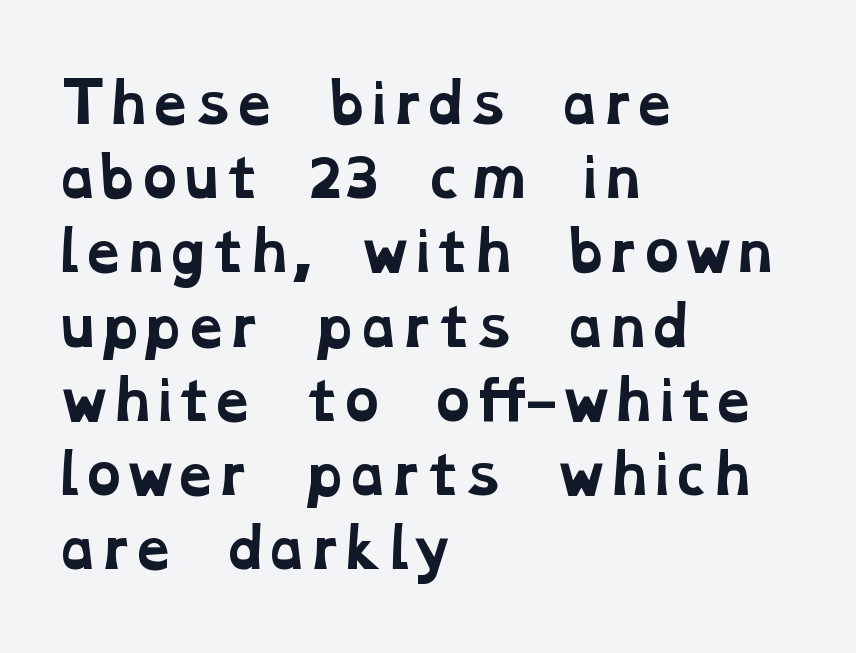
The image shows 53 px bold, wide serif type; set left-aligned, normal line spacing (1.4x), normal letter spacing, not underlined; low stroke contrast and a medium x-height.
